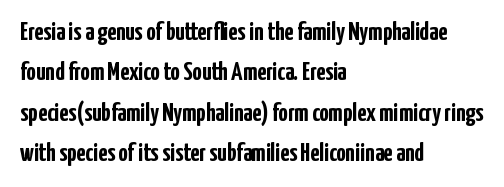
A classic flush-left, rag-right setting is used for this passage. Rows of type keep a routine distance in the vertical direction. Descenders are the only things crossing below the line. The strokes are fattened all the way to bold. Tracking value appears to be zero — textbook default spacing.
